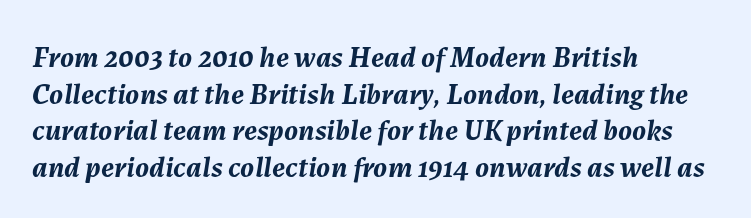
This sample has the flowing, uneven cadence of proportional lettering. No extra tracking has been applied to these lines. Set as a true bold cut, around the 700 mark. Posture: slanted.
